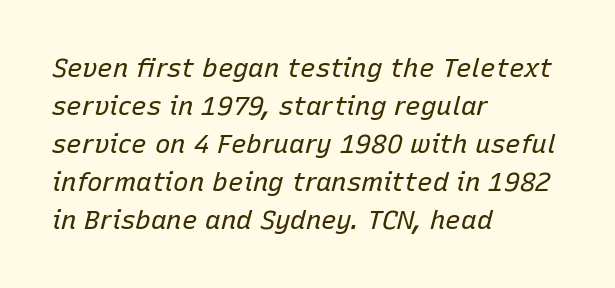
{"italic": "yes", "lean": "right", "slant_degrees": 15, "bold": "no", "underline": "no", "align": "left", "line_spacing": "normal", "line_spacing_ratio": 1.46, "letter_spacing": "normal", "letter_spacing_em": 0.0, "glyph_px": 26}
